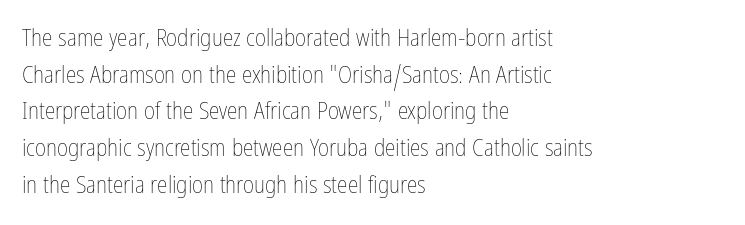
{"italic": "no", "bold": "no", "underline": "no", "align": "left", "line_spacing": "normal", "line_spacing_ratio": 1.53, "letter_spacing": "normal", "letter_spacing_em": 0.0, "glyph_px": 24}
